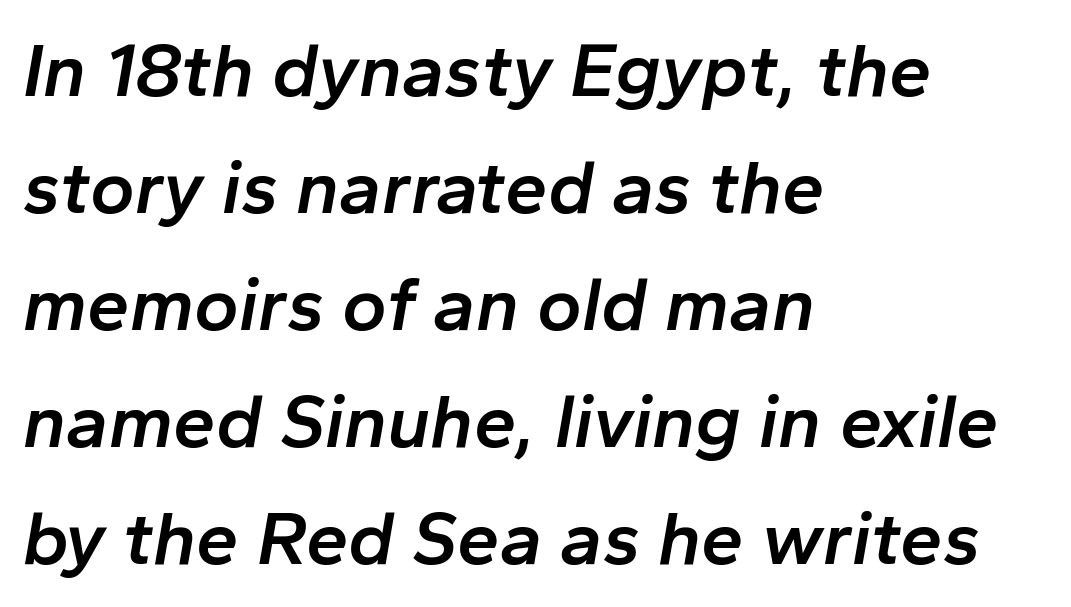
The image shows 76 px semibold type, italic (leaning right); set left-aligned, normal line spacing (1.54x), normal letter spacing, not underlined; low stroke contrast and a medium x-height.
